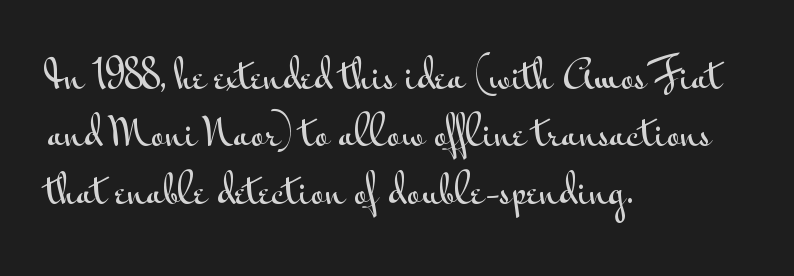
Q: Is the text italic (slanted)? A: Yes.
Q: Is the typeface a serif or a sans-serif typeface? A: Sans-serif.
Q: Is the text underlined? A: No.
Q: How is the paragraph aligned? A: Left-aligned.
Q: Is the spacing between letters normal or unusually wide? A: Normal.
Q: Is the spacing between lines tight, normal or loose? A: Normal.
Q: Width (condensed, normal, or wide)? A: Wide.
Q: Stroke contrast? A: Medium.
Q: x-height? A: Small.
Q: Monospaced? A: No.
